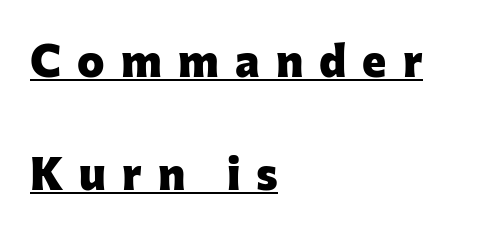
Q: Is the text bold? A: Yes.
Q: Is the text italic (slanted)? A: No, it is upright.
Q: Is the typeface a serif or a sans-serif typeface? A: Sans-serif.
Q: Is the text underlined? A: Yes.
Q: How is the paragraph aligned? A: Left-aligned.
Q: Is the spacing between letters normal or unusually wide? A: Unusually wide.
Q: Is the spacing between lines tight, normal or loose? A: Loose.
Q: Width (condensed, normal, or wide)? A: Normal.
Q: Stroke contrast? A: Low.
Q: x-height? A: Medium.
Q: Monospaced? A: No.
